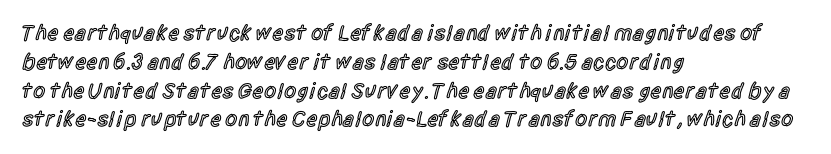
Left-aligned paragraph, ragged on the right. This sample uses plain, unmodified letter spacing. Underlining? Definitely not there. Students, this is semibold: more ink than regular, less than bold.
